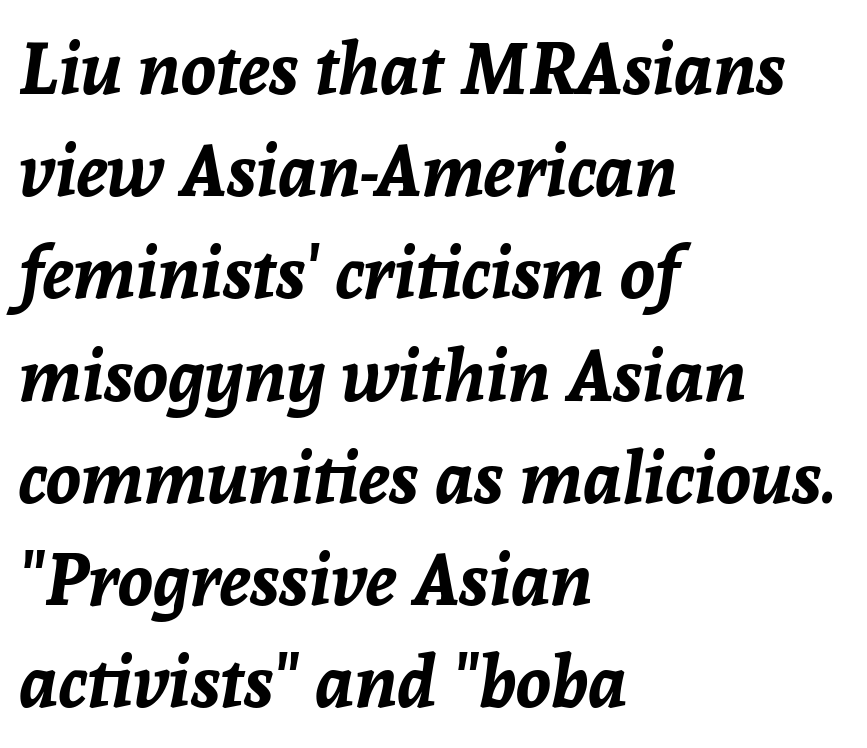
{"italic": "yes", "lean": "right", "slant_degrees": 8, "bold": "yes", "weight": "bold", "width": "normal", "stroke_contrast": "low", "x_height": "medium", "monospaced": "no", "underline": "no", "align": "left", "line_spacing": "normal", "line_spacing_ratio": 1.42, "letter_spacing": "normal", "letter_spacing_em": 0.0, "glyph_px": 72}
